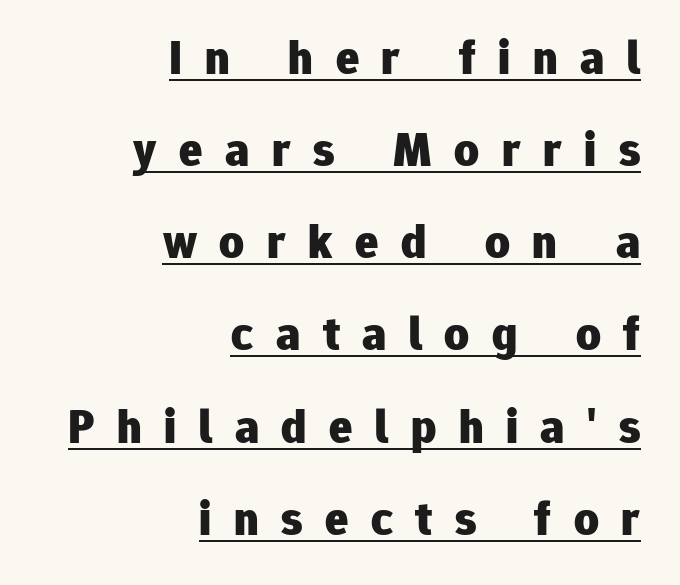
The image shows 48 px heavy sans-serif type, upright; set right-aligned, loose line spacing (1.92x), unusually wide letter spacing (+0.47 em), underlined; low stroke contrast and a medium x-height.
